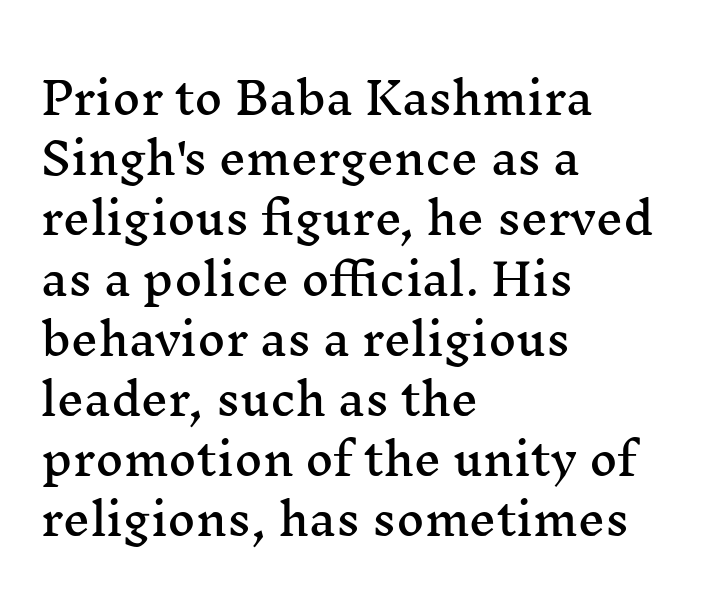
Q: Is the text italic (slanted)? A: No, it is upright.
Q: Is the typeface a serif or a sans-serif typeface? A: Serif.
Q: Is the text underlined? A: No.
Q: How is the paragraph aligned? A: Left-aligned.
Q: Is the spacing between letters normal or unusually wide? A: Normal.
Q: Is the spacing between lines tight, normal or loose? A: Normal.
Q: Width (condensed, normal, or wide)? A: Wide.
Q: Stroke contrast? A: Medium.
Q: x-height? A: Medium.
Q: Monospaced? A: No.
